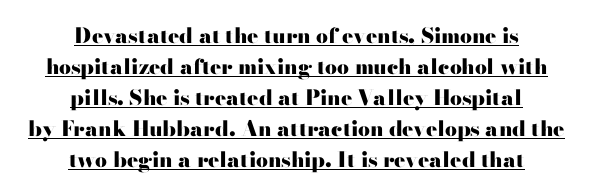
{"italic": "no", "bold": "yes", "underline": "yes", "align": "center", "line_spacing": "normal", "line_spacing_ratio": 1.48, "letter_spacing": "normal", "letter_spacing_em": 0.0, "glyph_px": 21}
